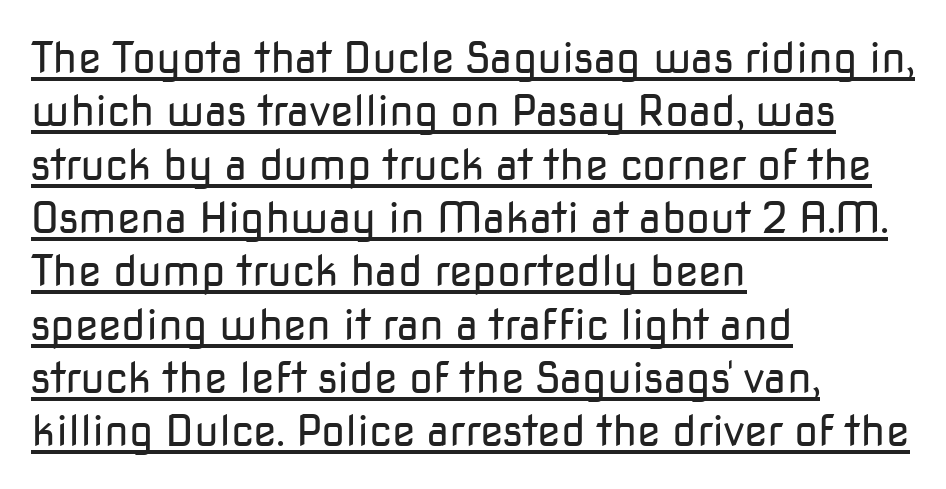
The image shows 43 px regular-weight sans-serif type, upright; set left-aligned, line spacing 1.24x, normal letter spacing, underlined; low stroke contrast and a medium x-height.
